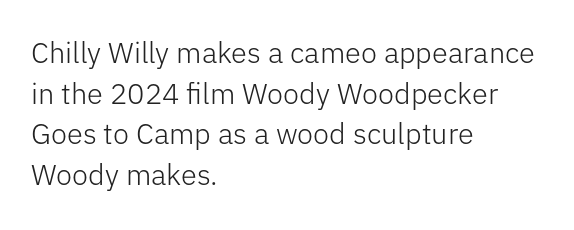
Q: Is the text bold? A: No.
Q: Is the text italic (slanted)? A: No, it is upright.
Q: Is the typeface a serif or a sans-serif typeface? A: Sans-serif.
Q: Is the text underlined? A: No.
Q: How is the paragraph aligned? A: Left-aligned.
Q: Is the spacing between letters normal or unusually wide? A: Normal.
Q: Is the spacing between lines tight, normal or loose? A: Normal.
Q: Width (condensed, normal, or wide)? A: Normal.
Q: Stroke contrast? A: Low.
Q: x-height? A: Medium.
Q: Monospaced? A: No.
